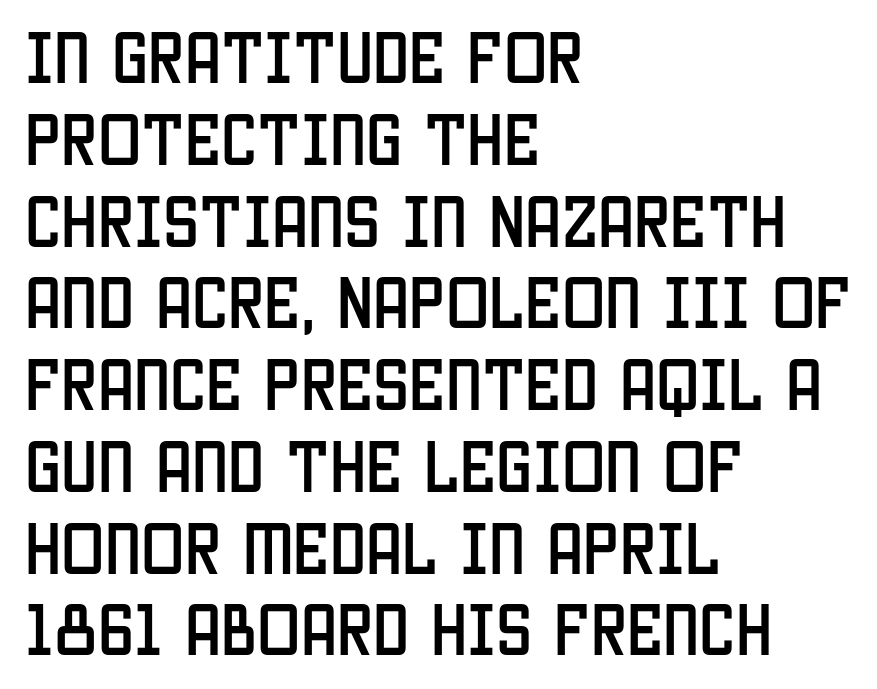
Q: Is the text italic (slanted)? A: No, it is upright.
Q: Is the typeface a serif or a sans-serif typeface? A: Sans-serif.
Q: Is the text underlined? A: No.
Q: How is the paragraph aligned? A: Left-aligned.
Q: Is the spacing between letters normal or unusually wide? A: Normal.
Q: Is the spacing between lines tight, normal or loose? A: Normal.
Q: Width (condensed, normal, or wide)? A: Condensed.
Q: Stroke contrast? A: Low.
Q: x-height? A: Large.
Q: Monospaced? A: No.
